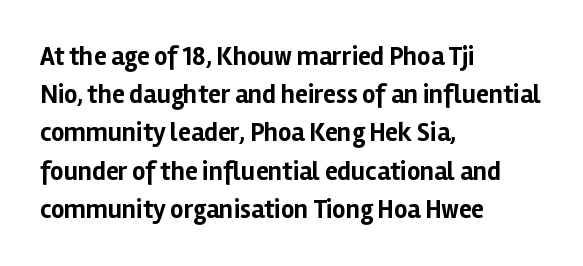
Q: Is the text bold? A: Yes.
Q: Is the text italic (slanted)? A: No, it is upright.
Q: Is the text underlined? A: No.
Q: How is the paragraph aligned? A: Left-aligned.
Q: Is the spacing between letters normal or unusually wide? A: Normal.
Q: Is the spacing between lines tight, normal or loose? A: Normal.
